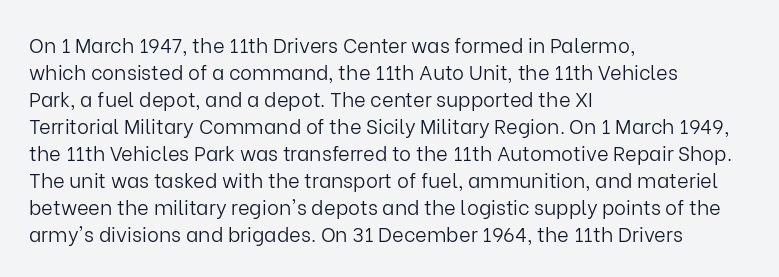
{"italic": "no", "bold": "no", "underline": "no", "align": "left", "line_spacing": "normal", "line_spacing_ratio": 1.35, "letter_spacing": "normal", "letter_spacing_em": 0.0, "glyph_px": 20}
